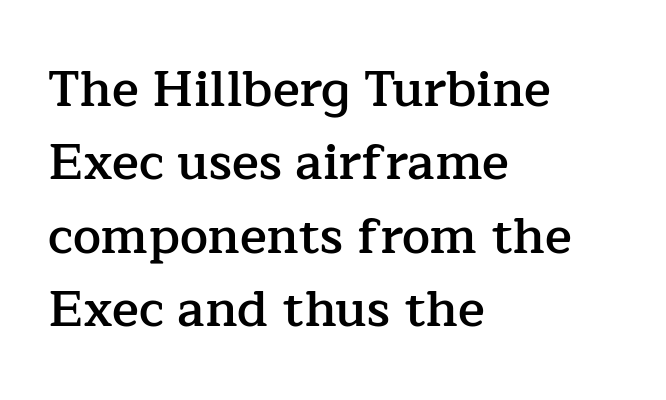
Q: Is the text bold? A: Semi-bold.
Q: Is the text italic (slanted)? A: No, it is upright.
Q: Is the typeface a serif or a sans-serif typeface? A: Serif.
Q: Is the text underlined? A: No.
Q: How is the paragraph aligned? A: Left-aligned.
Q: Is the spacing between letters normal or unusually wide? A: Normal.
Q: Is the spacing between lines tight, normal or loose? A: Normal.
Q: Width (condensed, normal, or wide)? A: Normal.
Q: Stroke contrast? A: Low.
Q: x-height? A: Medium.
Q: Monospaced? A: No.
